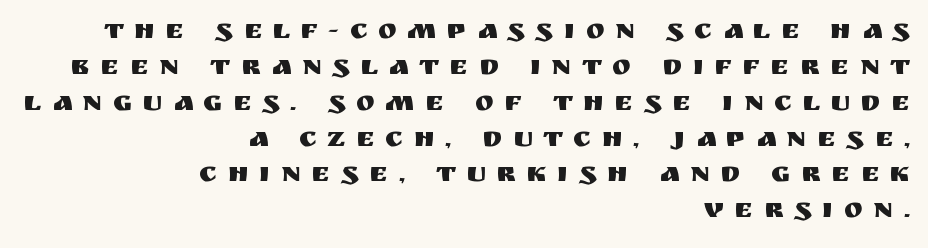
Every character sits straight up, as roman type does. A sans-serif font was chosen for this passage. No word sits above an underline. This sample has the flowing, uneven cadence of proportional lettering.
